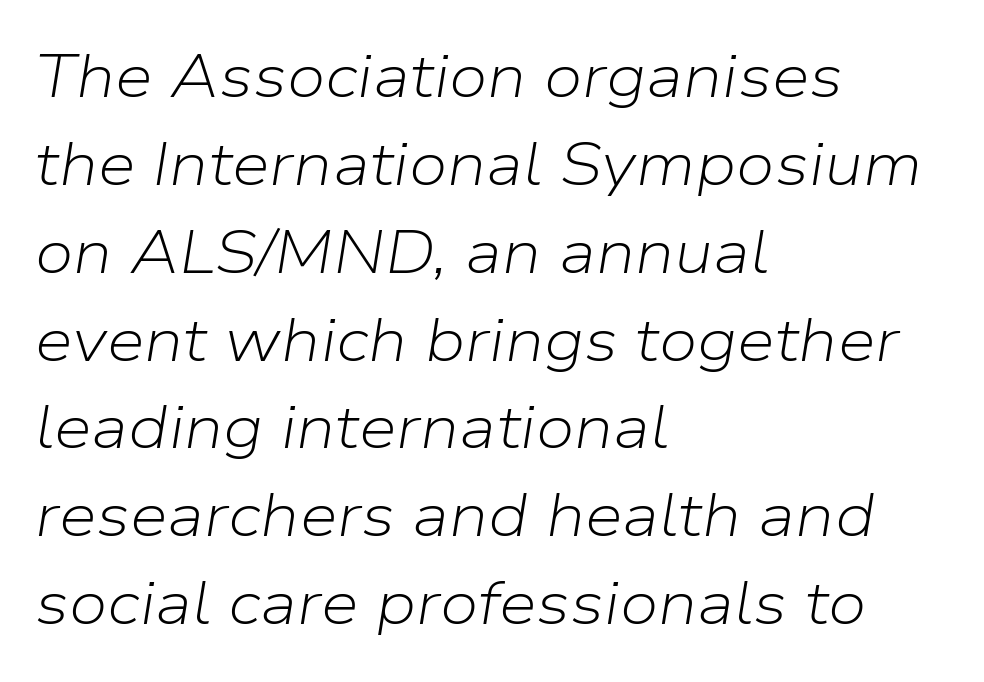
The image shows 61 px light type, italic (leaning right); set left-aligned, normal line spacing (1.44x), normal letter spacing, not underlined; low stroke contrast and a medium x-height.
